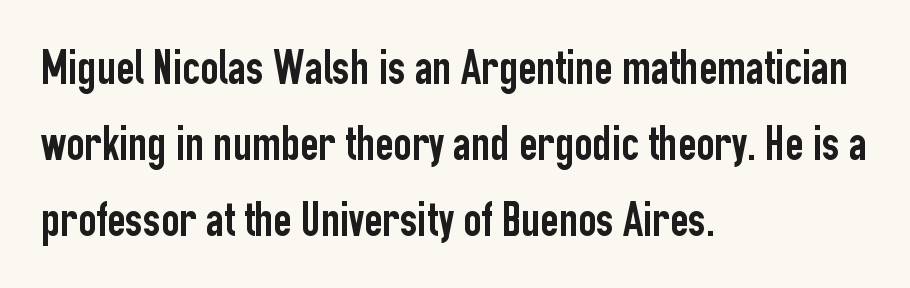
The font's upright variant was chosen for this text. Leading matches the norm, producing a regular column. Glance below the letters and you will spot only blank space. The passage shown is typeset with a sans-serif family.
